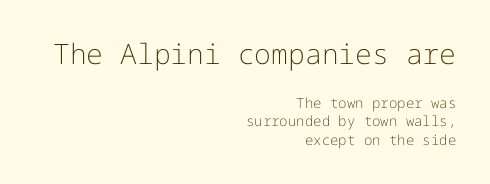
The image shows 28 px light sans-serif type, upright; set right-aligned, normal line spacing (1.31x), normal letter spacing, not underlined; the first (top) block is 2.0x larger; low stroke contrast and a medium x-height.
